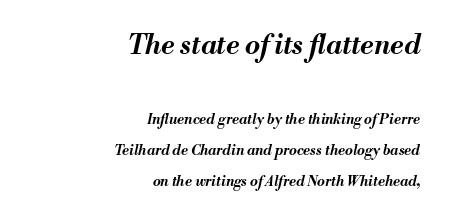
Q: Is the text bold? A: Yes.
Q: Is the text italic (slanted)? A: Yes, it leans right by about 13 degrees.
Q: Is the text underlined? A: No.
Q: How is the paragraph aligned? A: Right-aligned.
Q: Is the spacing between letters normal or unusually wide? A: Normal.
Q: Is the spacing between lines tight, normal or loose? A: Loose.
Q: Which block of text is set in a larger size, the first (top) or the second (bottom)? A: The first (top) one.
